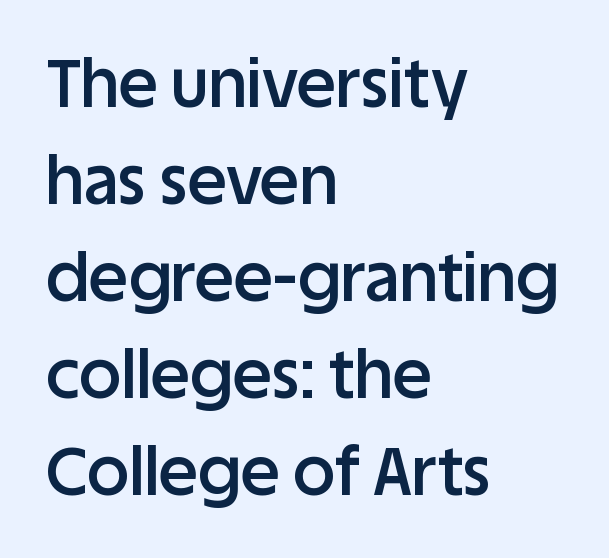
Q: Is the text bold? A: Semi-bold.
Q: Is the text italic (slanted)? A: No, it is upright.
Q: Is the typeface a serif or a sans-serif typeface? A: Sans-serif.
Q: Is the text underlined? A: No.
Q: How is the paragraph aligned? A: Left-aligned.
Q: Is the spacing between letters normal or unusually wide? A: Normal.
Q: Is the spacing between lines tight, normal or loose? A: Normal.
Q: Width (condensed, normal, or wide)? A: Normal.
Q: Stroke contrast? A: Low.
Q: x-height? A: Large.
Q: Monospaced? A: No.
